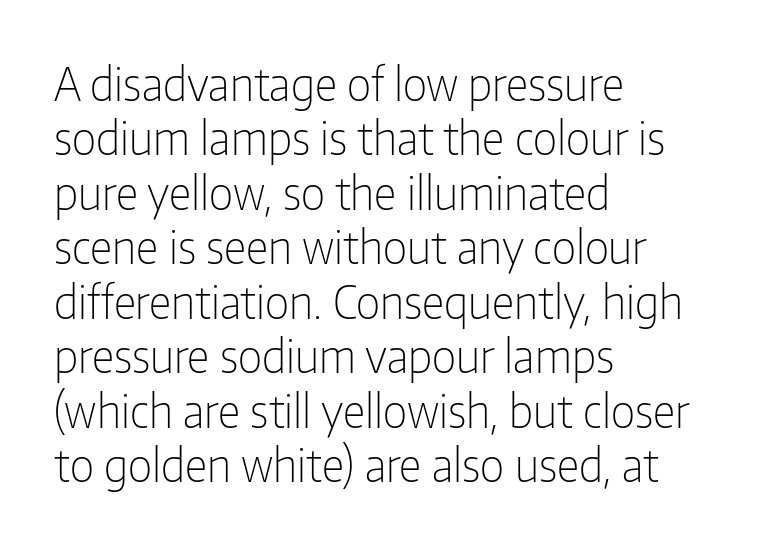
Q: Is the text bold? A: No.
Q: Is the text italic (slanted)? A: No, it is upright.
Q: Is the typeface a serif or a sans-serif typeface? A: Sans-serif.
Q: Is the text underlined? A: No.
Q: How is the paragraph aligned? A: Left-aligned.
Q: Is the spacing between letters normal or unusually wide? A: Normal.
Q: Width (condensed, normal, or wide)? A: Condensed.
Q: Stroke contrast? A: Low.
Q: x-height? A: Medium.
Q: Monospaced? A: No.
